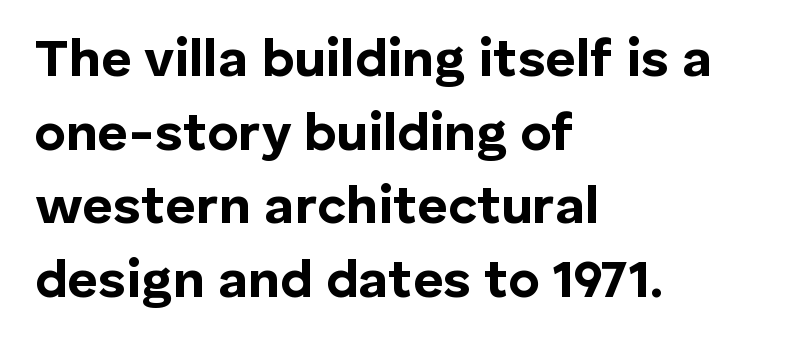
Think of a printed novel: that variable character pitch is what you see here. The letters stand upright; this is a roman face. Font category for this specimen: sans-serif. Notice how thick the strokes are: this is what a full bold looks like.
